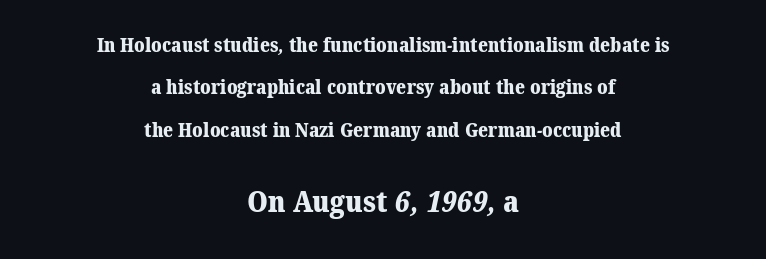
Q: Is the text bold? A: Yes.
Q: Is the typeface a serif or a sans-serif typeface? A: Serif.
Q: Is the text underlined? A: No.
Q: How is the paragraph aligned? A: Centered.
Q: Is the spacing between letters normal or unusually wide? A: Normal.
Q: Is the spacing between lines tight, normal or loose? A: Loose.
Q: Which block of text is set in a larger size, the first (top) or the second (bottom)? A: The second (bottom) one.
Q: Width (condensed, normal, or wide)? A: Normal.
Q: Stroke contrast? A: Medium.
Q: x-height? A: Medium.
Q: Monospaced? A: No.
